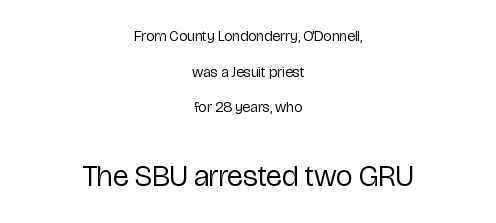
{"serif": "no", "italic": "no", "bold": "no", "weight": "regular", "width": "condensed", "stroke_contrast": "low", "x_height": "medium", "monospaced": "no", "underline": "no", "align": "center", "line_spacing": "loose", "line_spacing_ratio": 2.38, "letter_spacing": "normal", "letter_spacing_em": 0.0, "larger_block": "second", "size_ratio": 2.0, "glyph_px": 30}
